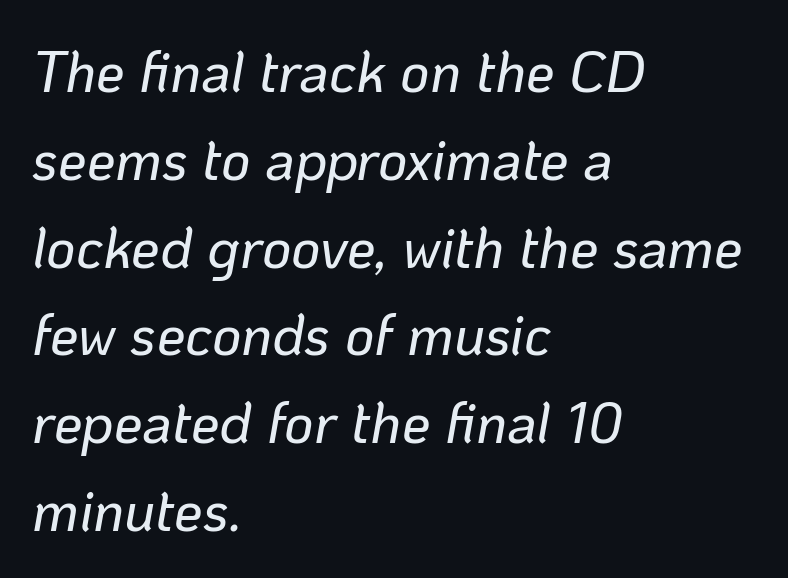
The font's italic variant was chosen for this text. The rendering uses a moderate line-height, typical for paragraphs. Lines of text with bare space underneath. Caption: standard tracking, unaltered.
